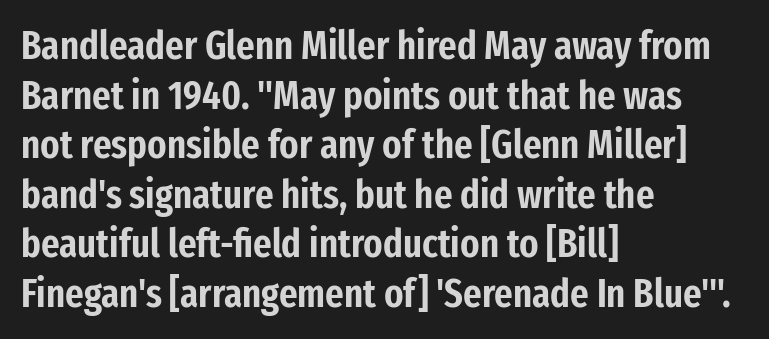
Q: Is the text italic (slanted)? A: No, it is upright.
Q: Is the typeface a serif or a sans-serif typeface? A: Sans-serif.
Q: Is the text underlined? A: No.
Q: How is the paragraph aligned? A: Left-aligned.
Q: Is the spacing between letters normal or unusually wide? A: Normal.
Q: Width (condensed, normal, or wide)? A: Condensed.
Q: Stroke contrast? A: Low.
Q: x-height? A: Medium.
Q: Monospaced? A: No.
